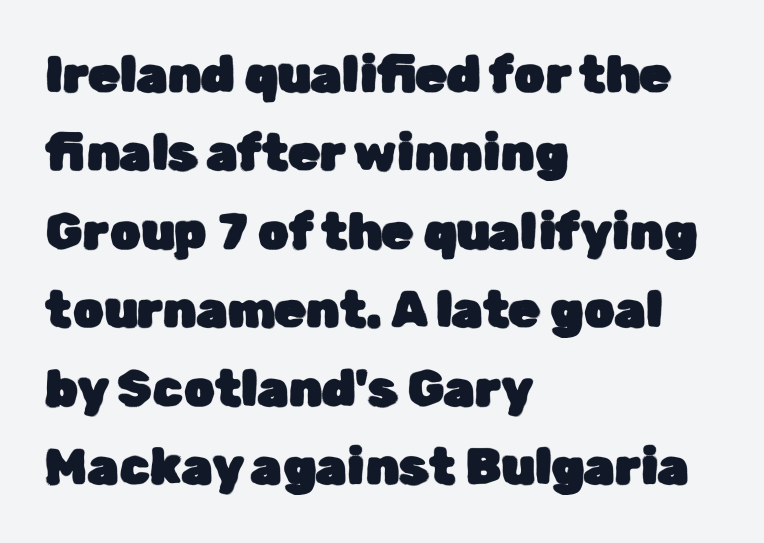
{"serif": "no", "italic": "no", "width": "normal", "stroke_contrast": "low", "x_height": "medium", "monospaced": "no", "underline": "no", "align": "left", "line_spacing": "normal", "line_spacing_ratio": 1.57, "letter_spacing": "normal", "letter_spacing_em": 0.0, "glyph_px": 50}
